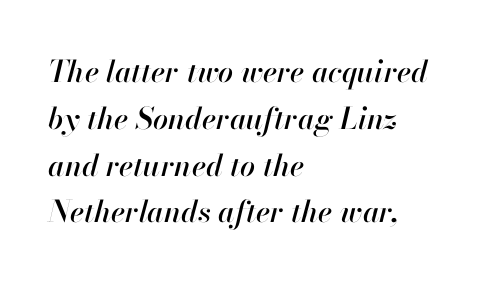
Q: Is the text italic (slanted)? A: Yes, it leans right by about 13 degrees.
Q: Is the text underlined? A: No.
Q: How is the paragraph aligned? A: Left-aligned.
Q: Is the spacing between letters normal or unusually wide? A: Normal.
Q: Is the spacing between lines tight, normal or loose? A: Normal.
Q: Width (condensed, normal, or wide)? A: Normal.
Q: Stroke contrast? A: High.
Q: x-height? A: Small.
Q: Monospaced? A: No.
